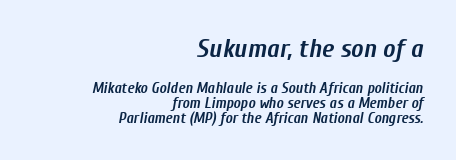
The string is rendered with underlining switched off. Vertical spacing — tight. The font is running at its bold setting. The lines in this sample share a right terminus and differ only in where they begin. The initial chunk of copy outweighs the following chunk in type size. It's the slanting kind of type.
